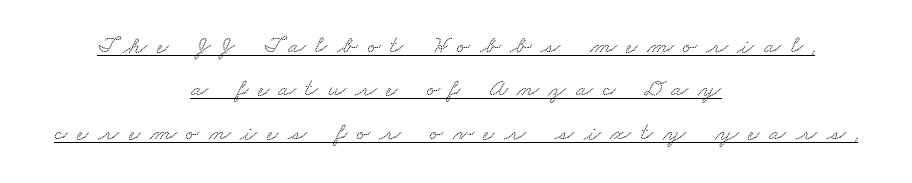
The rendered words wear a rule along their underside. The type is letterspaced generously, with wide tracking. These lines are centered, leaving both edges ragged.
